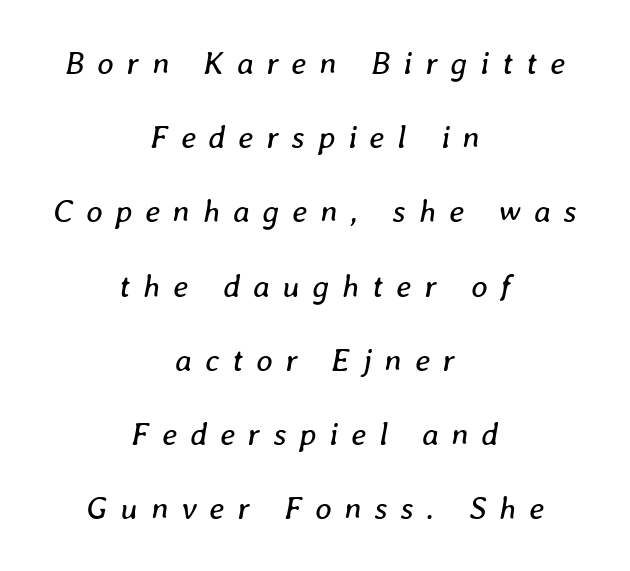
Q: Is the text bold? A: No.
Q: Is the text italic (slanted)? A: Yes, it leans right by about 8 degrees.
Q: Is the text underlined? A: No.
Q: How is the paragraph aligned? A: Centered.
Q: Is the spacing between letters normal or unusually wide? A: Unusually wide.
Q: Is the spacing between lines tight, normal or loose? A: Loose.
Q: Width (condensed, normal, or wide)? A: Normal.
Q: Stroke contrast? A: Low.
Q: x-height? A: Medium.
Q: Monospaced? A: No.
